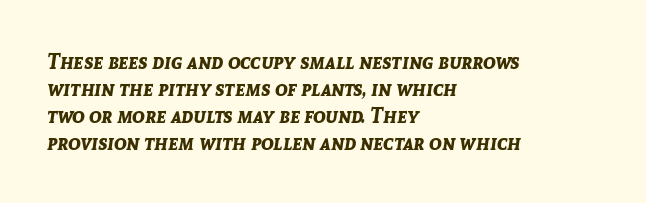
The characters look thick and weighty, a clear bold. Between one letter and the next there's only the usual sliver of space. Italic: yes, the glyphs are oblique. The space between consecutive lines is moderate. Quick note: underline off.
